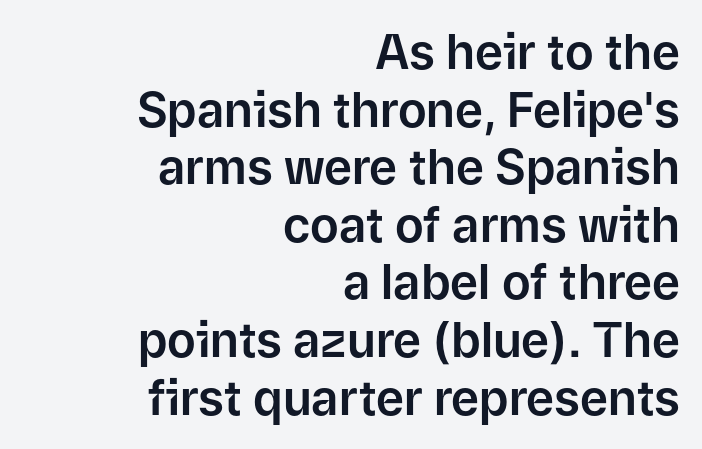
The image shows 48 px sans-serif type, upright; set right-aligned, line spacing 1.2x, normal letter spacing, not underlined; low stroke contrast and a medium x-height.
